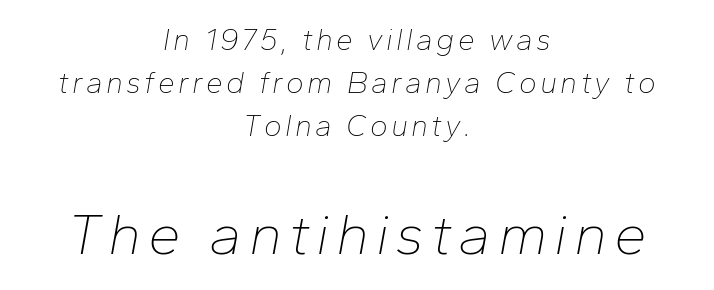
The image shows 59 px thin type, italic (leaning right); set centered, normal line spacing (1.43x), not underlined; the second (bottom) block is 1.97x larger; low stroke contrast and a medium x-height.
